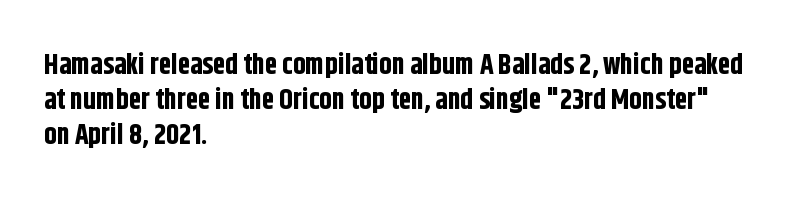
{"serif": "no", "italic": "no", "bold": "yes", "weight": "bold", "width": "condensed", "stroke_contrast": "low", "x_height": "large", "monospaced": "no", "underline": "no", "align": "left", "line_spacing": "normal", "line_spacing_ratio": 1.25, "letter_spacing": "normal", "letter_spacing_em": 0.0, "glyph_px": 28}
